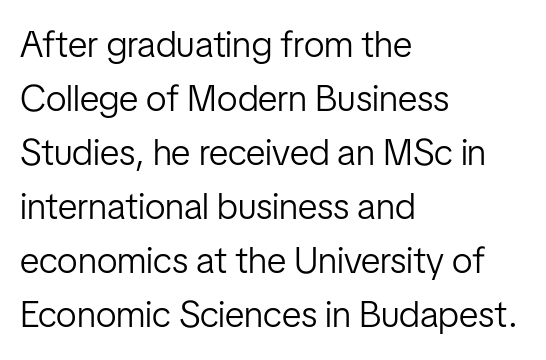
{"serif": "no", "italic": "no", "bold": "no", "weight": "light", "width": "condensed", "stroke_contrast": "low", "x_height": "medium", "monospaced": "no", "underline": "no", "align": "left", "line_spacing": "normal", "line_spacing_ratio": 1.46, "letter_spacing": "normal", "letter_spacing_em": 0.0, "glyph_px": 37}
